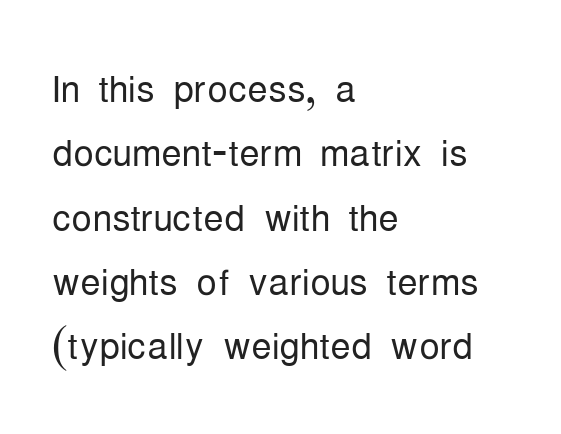
The image shows 51 px light, condensed sans-serif type, upright; set left-aligned, normal line spacing (1.26x), normal letter spacing, not underlined; low stroke contrast and a medium x-height.
